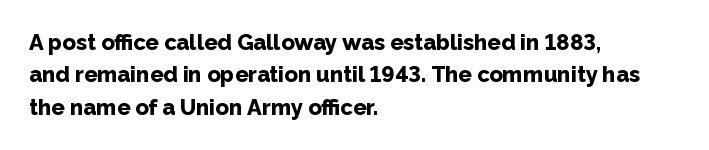
{"italic": "no", "bold": "yes", "underline": "no", "align": "left", "line_spacing": "normal", "line_spacing_ratio": 1.47, "letter_spacing": "normal", "letter_spacing_em": 0.0, "glyph_px": 22}
